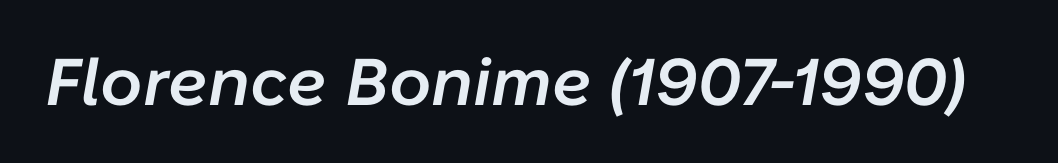
Q: Is the text bold? A: Semi-bold.
Q: Is the text italic (slanted)? A: Yes, it leans right by about 10 degrees.
Q: Is the text underlined? A: No.
Q: Is the spacing between letters normal or unusually wide? A: Normal.
Q: Width (condensed, normal, or wide)? A: Normal.
Q: Stroke contrast? A: Low.
Q: x-height? A: Medium.
Q: Monospaced? A: No.
